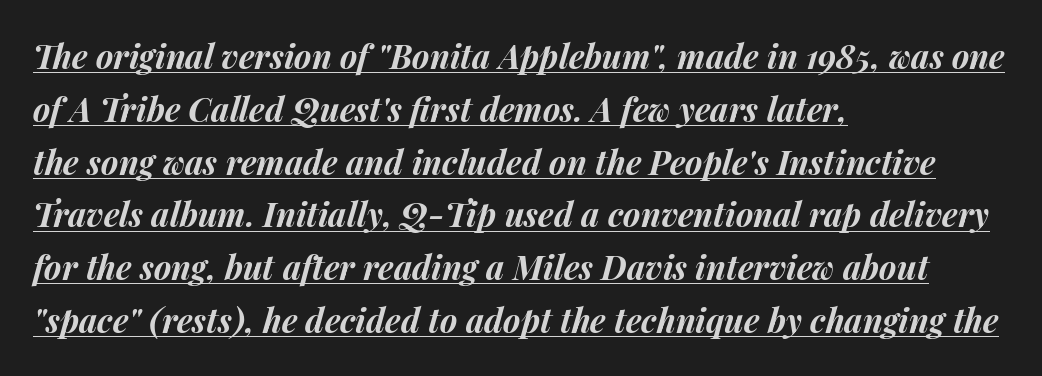
Q: Is the text bold? A: Yes.
Q: Is the text italic (slanted)? A: Yes, it leans right by about 14 degrees.
Q: Is the text underlined? A: Yes.
Q: How is the paragraph aligned? A: Left-aligned.
Q: Is the spacing between letters normal or unusually wide? A: Normal.
Q: Is the spacing between lines tight, normal or loose? A: Normal.
Q: Width (condensed, normal, or wide)? A: Normal.
Q: Stroke contrast? A: Medium.
Q: x-height? A: Medium.
Q: Monospaced? A: No.
